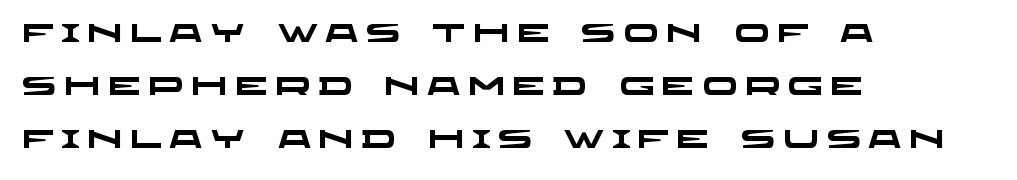
In terms of leading, this rendering errs on the spacious side. Caption: multi-line text, flush left, ragged right. Honestly, the letter spacing is so wide it's the main thing you notice. A full-strength bold gives these letters their thick strokes. Type without underlining.
